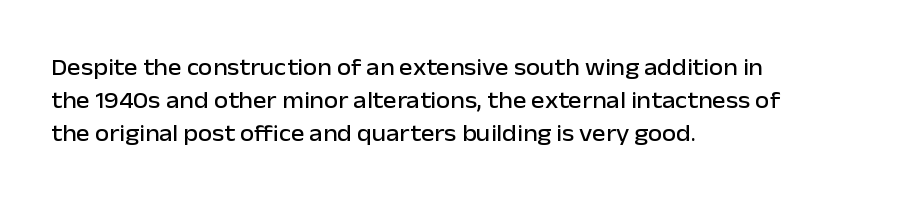
Q: Is the text italic (slanted)? A: No, it is upright.
Q: Is the text underlined? A: No.
Q: How is the paragraph aligned? A: Left-aligned.
Q: Is the spacing between letters normal or unusually wide? A: Normal.
Q: Is the spacing between lines tight, normal or loose? A: Normal.
